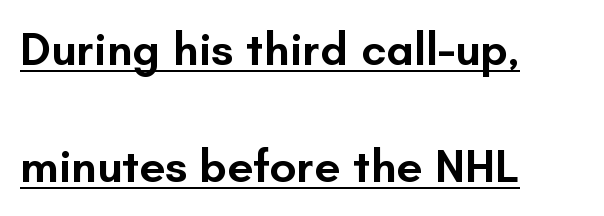
Summary of weight: moderately heavy, a semibold. It's the straight-up-and-down kind of type. Stroke terminals: plain, sans-serif. The rendering uses natural spacing where letterforms have individual widths.
